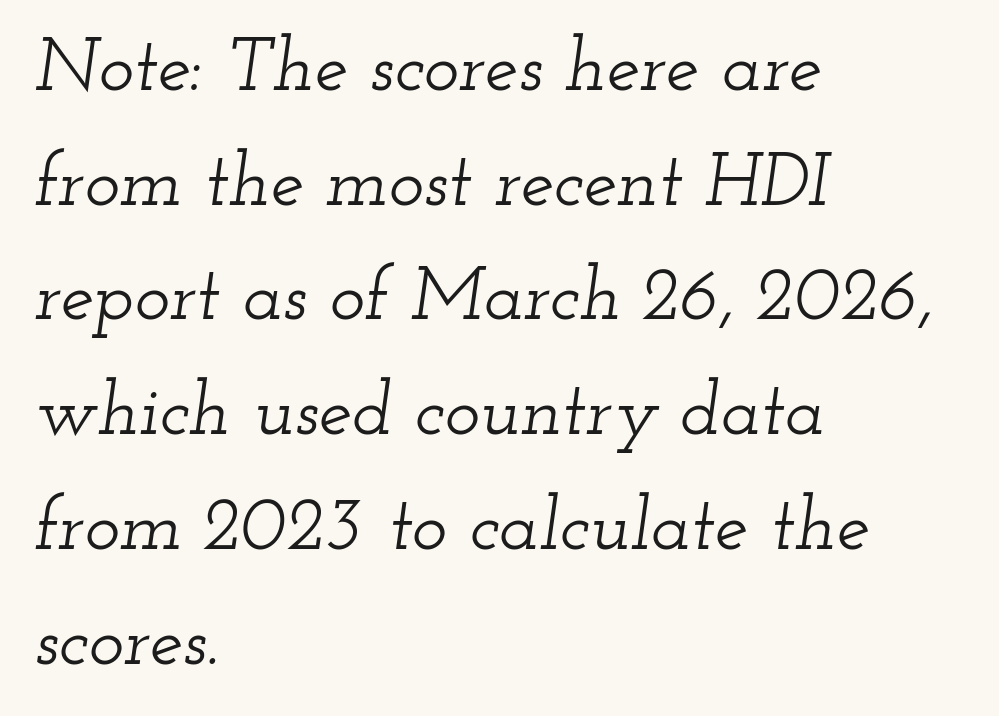
{"serif": "yes", "italic": "yes", "lean": "right", "slant_degrees": 12, "width": "wide", "stroke_contrast": "low", "x_height": "small", "monospaced": "no", "underline": "no", "align": "left", "line_spacing": "normal", "line_spacing_ratio": 1.53, "letter_spacing": "normal", "letter_spacing_em": 0.0, "glyph_px": 75}
